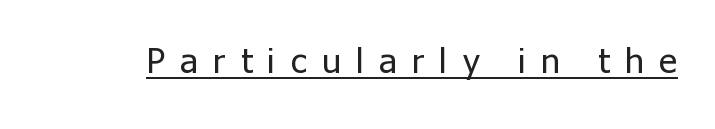
Grotesque or geometric, the face here clearly has no serifs. No chunkiness to these letters — they're not bold. This sample carries an underscore along the baseline area. Think of a printed novel: that variable character pitch is what you see here. Caption: expanded tracking, letters set apart.
